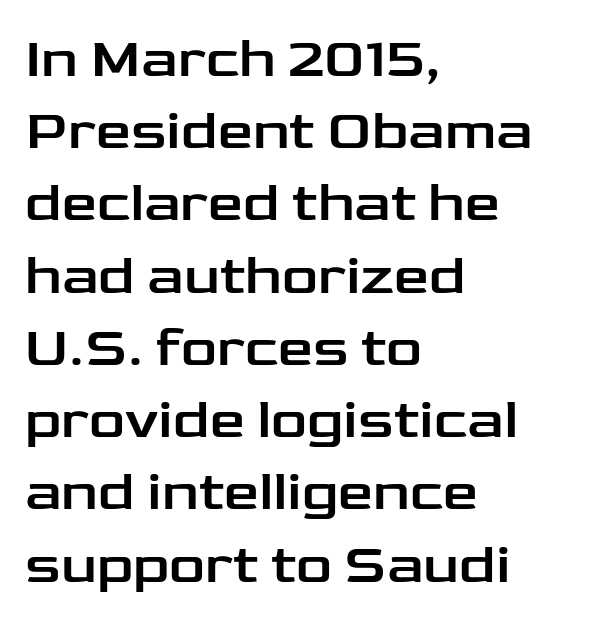
Character widths vary here, with narrow letters taking less room than wide ones. Descenders are the only things crossing below the line. Observe the ordinary spacing: letters are neighbours, not strangers. These lines are composed in type without serifs. This sample uses an upright cut, with every glyph sitting square on the baseline. The lines sit at an ordinary, default distance from one another.
